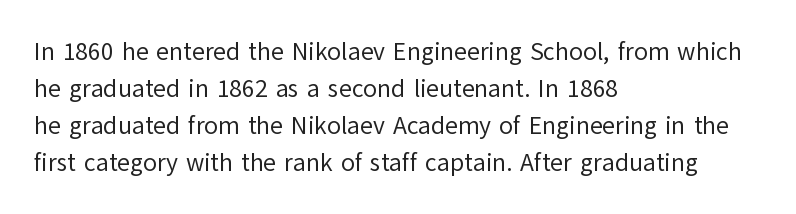
Q: Is the text bold? A: No.
Q: Is the text italic (slanted)? A: No, it is upright.
Q: Is the text underlined? A: No.
Q: How is the paragraph aligned? A: Left-aligned.
Q: Is the spacing between letters normal or unusually wide? A: Normal.
Q: Is the spacing between lines tight, normal or loose? A: Normal.
